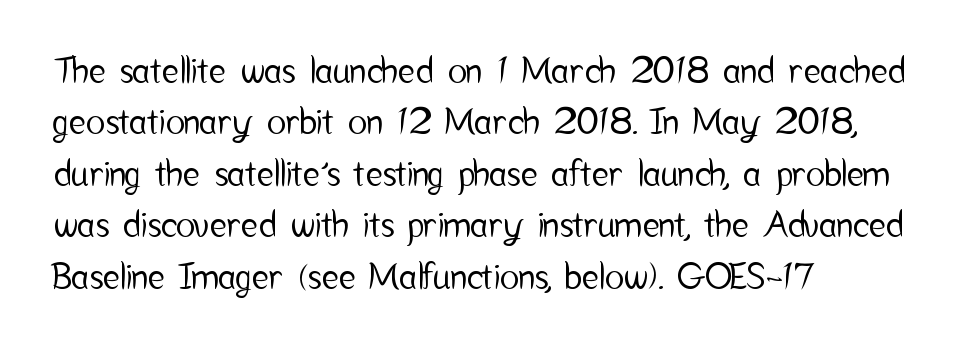
The image shows 36 px condensed sans-serif type, upright; set left-aligned, normal line spacing (1.43x), normal letter spacing, not underlined; low stroke contrast and a medium x-height.
